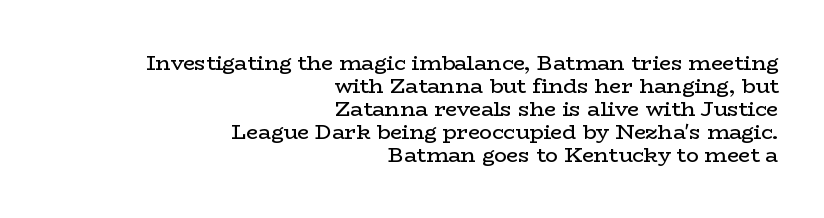
Q: Is the text bold? A: No.
Q: Is the text italic (slanted)? A: No, it is upright.
Q: Is the text underlined? A: No.
Q: How is the paragraph aligned? A: Right-aligned.
Q: Is the spacing between letters normal or unusually wide? A: Normal.
Q: Is the spacing between lines tight, normal or loose? A: Tight.
